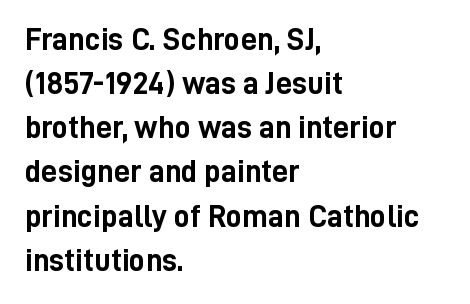
Left-aligned paragraph, ragged on the right. The letters are bold, with thick, heavy strokes. The line texture is even and compact thanks to regular tracking. Stroke terminals: plain, sans-serif. Character widths vary here, with narrow letters taking less room than wide ones.
